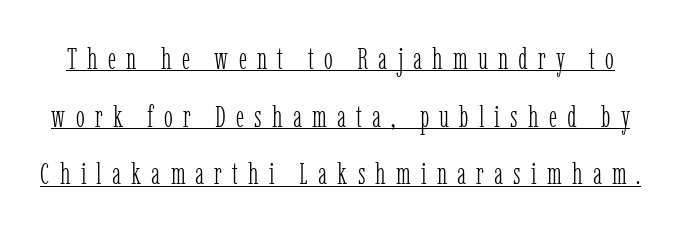
Q: Is the text bold? A: No.
Q: Is the text italic (slanted)? A: No, it is upright.
Q: Is the typeface a serif or a sans-serif typeface? A: Serif.
Q: Is the text underlined? A: Yes.
Q: Is the spacing between letters normal or unusually wide? A: Unusually wide.
Q: Is the spacing between lines tight, normal or loose? A: Loose.
Q: Width (condensed, normal, or wide)? A: Condensed.
Q: Stroke contrast? A: Low.
Q: x-height? A: Medium.
Q: Monospaced? A: No.
